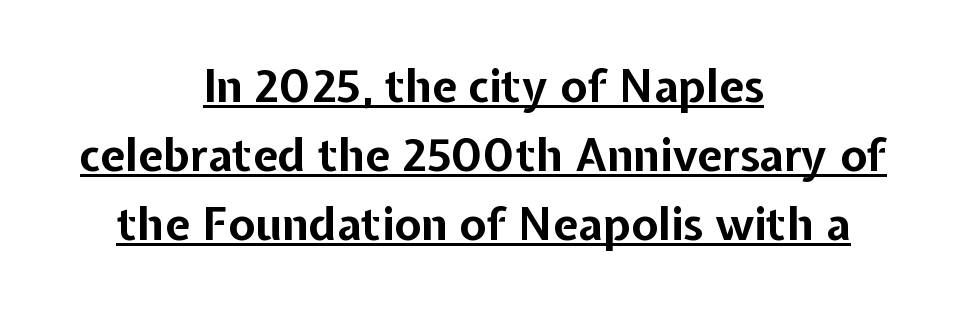
Q: Is the text bold? A: Yes.
Q: Is the text italic (slanted)? A: No, it is upright.
Q: Is the typeface a serif or a sans-serif typeface? A: Sans-serif.
Q: Is the text underlined? A: Yes.
Q: How is the paragraph aligned? A: Centered.
Q: Is the spacing between letters normal or unusually wide? A: Normal.
Q: Is the spacing between lines tight, normal or loose? A: Normal.
Q: Width (condensed, normal, or wide)? A: Normal.
Q: Stroke contrast? A: Low.
Q: x-height? A: Medium.
Q: Monospaced? A: No.
